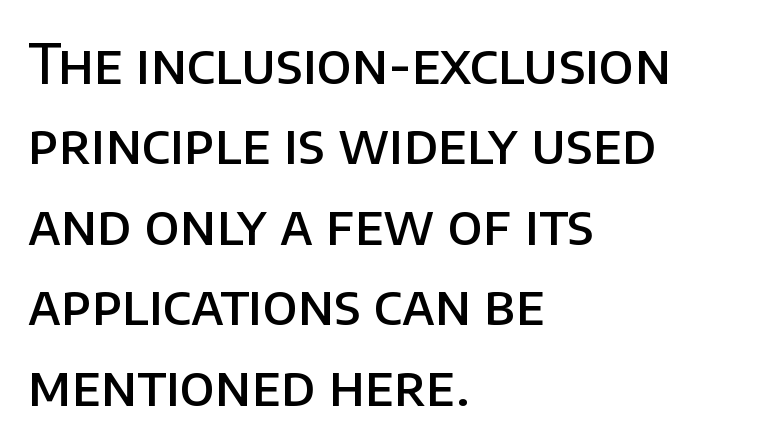
The image shows 54 px semibold sans-serif type, upright; set left-aligned, normal line spacing (1.49x), normal letter spacing, not underlined; low stroke contrast and a large x-height.
